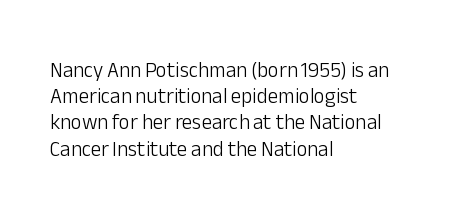
Q: Is the text bold? A: No.
Q: Is the text italic (slanted)? A: No, it is upright.
Q: Is the text underlined? A: No.
Q: How is the paragraph aligned? A: Left-aligned.
Q: Is the spacing between letters normal or unusually wide? A: Normal.
Q: Is the spacing between lines tight, normal or loose? A: Normal.
